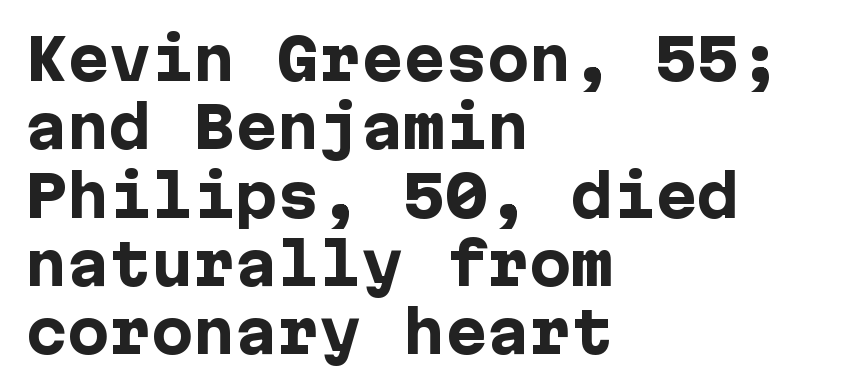
{"serif": "no", "italic": "no", "bold": "yes", "weight": "heavy", "width": "normal", "stroke_contrast": "low", "x_height": "medium", "underline": "no", "align": "left", "line_spacing_ratio": 1.22, "letter_spacing": "normal", "letter_spacing_em": 0.0, "glyph_px": 56}
